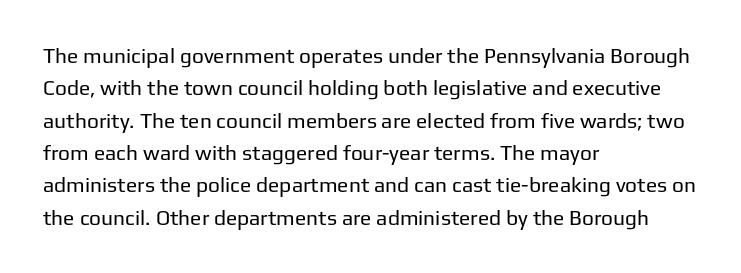
Words float on clear page, feet unadorned. Letters have the restrained weight of plain body copy at most. Horizontal alignment here is leftward, the default for most running prose. Whoever set this chose a conventional vertical rhythm. This sample uses an upright cut, with every glyph sitting square on the baseline.
